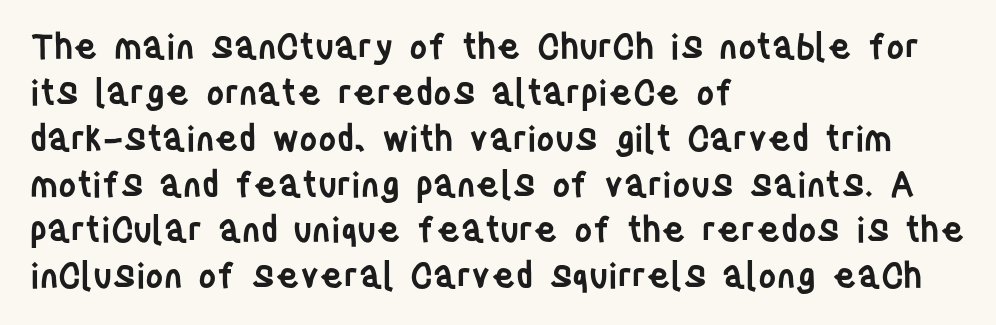
On the weight axis this lands at semibold, roughly 600. Proportional: the letters do not fall into vertical columns. Rule under the text: the space is simply empty. Observe the ordinary spacing: letters are neighbours, not strangers. Serif or sans? Sans — the stroke terminals are bare.
